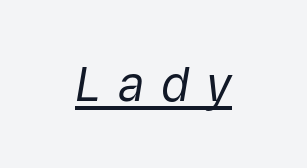
The image shows 47 px regular-weight type, italic (leaning right); set unusually wide letter spacing (+0.35 em), underlined; low stroke contrast and a medium x-height.
